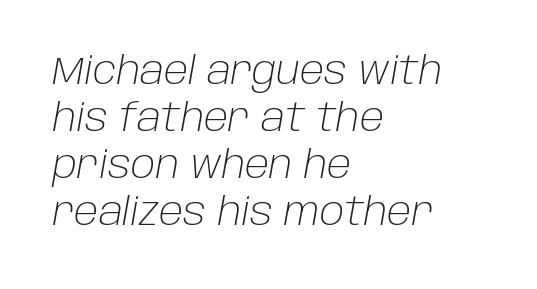
{"italic": "yes", "lean": "right", "slant_degrees": 10, "bold": "no", "weight": "light", "width": "normal", "stroke_contrast": "low", "x_height": "large", "monospaced": "no", "underline": "no", "align": "left", "line_spacing_ratio": 1.24, "letter_spacing": "normal", "letter_spacing_em": 0.0, "glyph_px": 38}
